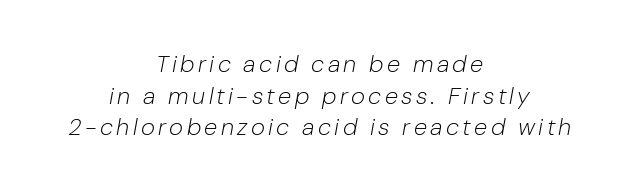
Centered paragraph, ragged on both sides. Letters rest on an invisible, unmarked baseline. You can tell it's italic because the verticals aren't actually vertical. Each stroke keeps to a modest, everyday thickness or less. Reading down the column, the eye jumps a familiar distance to each next line.
